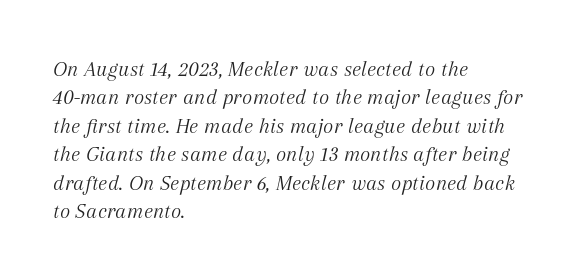
{"italic": "yes", "lean": "right", "slant_degrees": 12, "bold": "no", "underline": "no", "align": "left", "line_spacing": "normal", "line_spacing_ratio": 1.29, "letter_spacing": "normal", "letter_spacing_em": 0.0, "glyph_px": 22}
